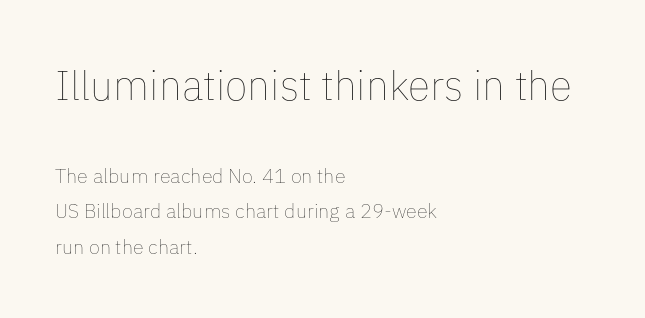
The image shows 41 px thin type, upright; set left-aligned, line spacing 1.78x, normal letter spacing, not underlined; the first (top) block is 2.05x larger; low stroke contrast and a medium x-height.
